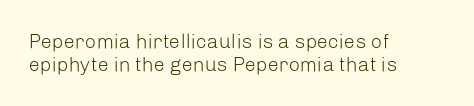
The image shows 20 px text type, upright; set left-aligned, line spacing 1.17x, normal letter spacing, not underlined.
